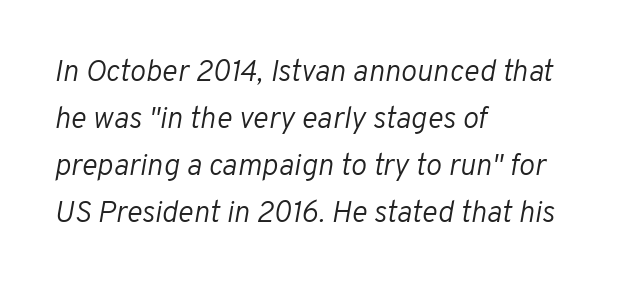
{"italic": "yes", "lean": "right", "slant_degrees": 10, "bold": "no", "weight": "light", "width": "normal", "stroke_contrast": "low", "x_height": "medium", "monospaced": "no", "underline": "no", "align": "left", "line_spacing": "normal", "line_spacing_ratio": 1.57, "letter_spacing": "normal", "letter_spacing_em": 0.0, "glyph_px": 30}
